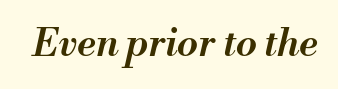
{"italic": "yes", "lean": "right", "slant_degrees": 13, "bold": "semi", "weight": "semibold", "width": "normal", "stroke_contrast": "medium", "x_height": "small", "monospaced": "no", "underline": "no", "letter_spacing": "normal", "letter_spacing_em": 0.0, "glyph_px": 38}
